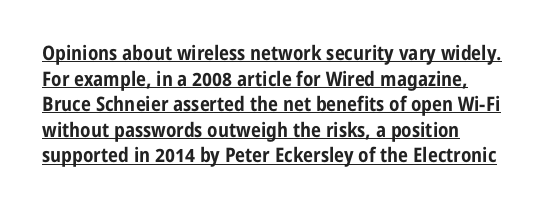
Q: Is the text bold? A: Yes.
Q: Is the text italic (slanted)? A: No, it is upright.
Q: Is the text underlined? A: Yes.
Q: Is the spacing between letters normal or unusually wide? A: Normal.
Q: Is the spacing between lines tight, normal or loose? A: Normal.
